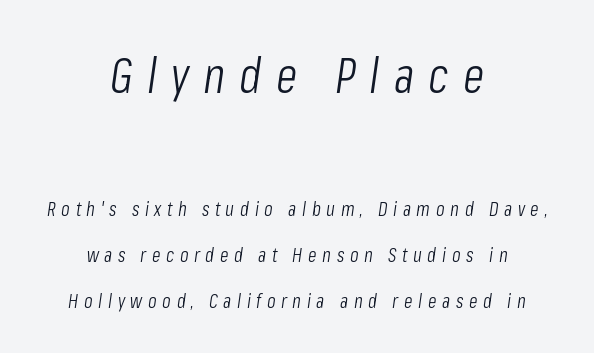
This sample uses an oblique cut, with every glyph tilted off the vertical. The face used here appears at its bigger size in the upper chunk. Spacing verdict: proportional, widths tailored to each character. Unmarked baselines from the first word to the last. Look at the tracking — it's clearly loosened, letters drifting apart.
